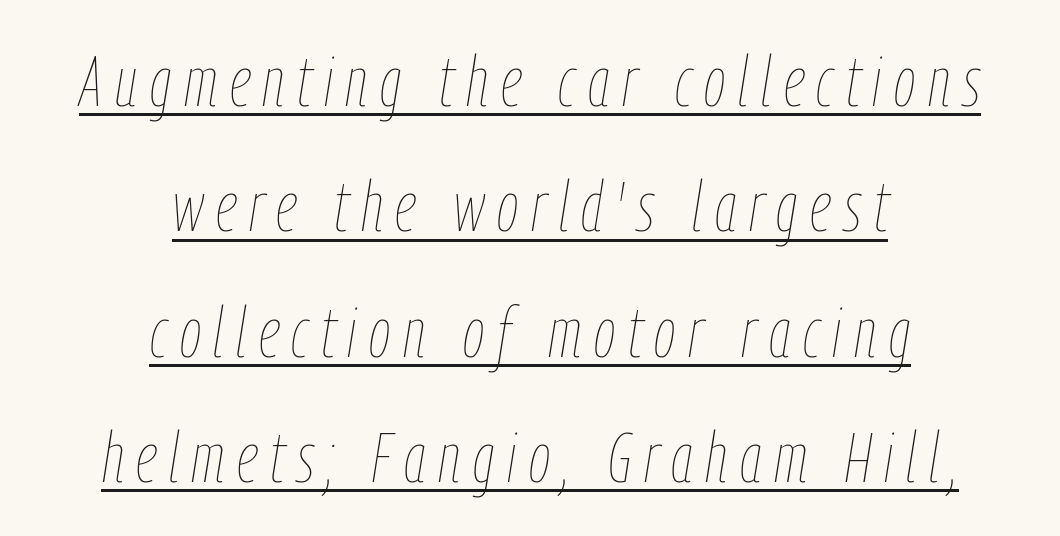
The image shows 70 px thin, condensed type, italic (leaning right); set centered, line spacing 1.79x, underlined; low stroke contrast and a medium x-height.
